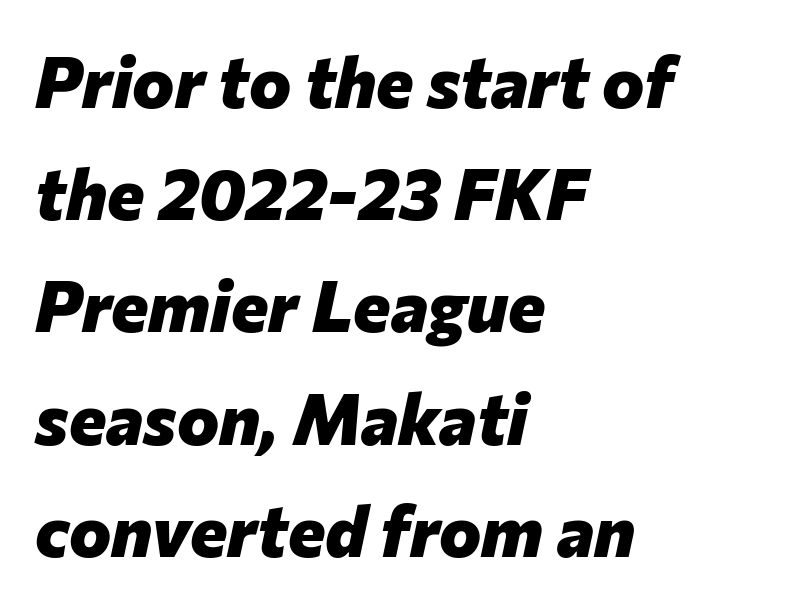
The rendering uses natural spacing where letterforms have individual widths. The line-height multiplier appears to be the usual default. The type is set solid horizontally, with unmodified tracking. I'd describe the lettering as bold — thick and assertive. Descenders are the only things crossing below the line. Alignment: flush left.
